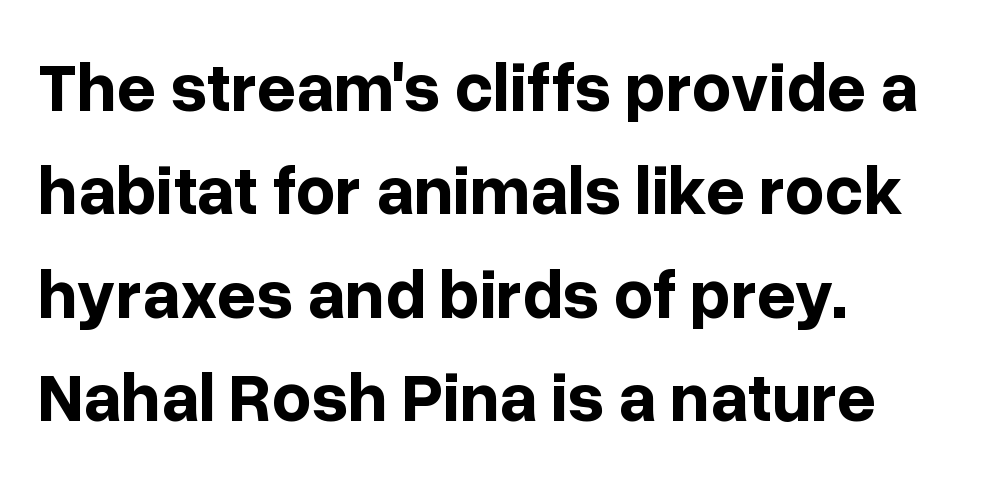
The image shows 69 px bold sans-serif type, upright; set left-aligned, normal line spacing (1.5x), normal letter spacing, not underlined; low stroke contrast and a medium x-height.
